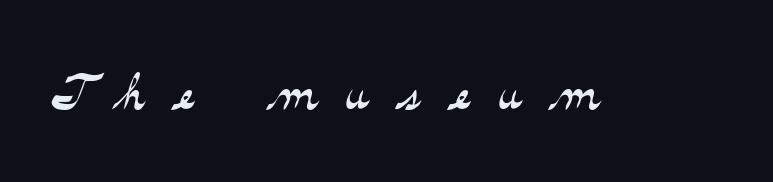
{"serif": "yes", "bold": "no", "weight": "light", "width": "wide", "stroke_contrast": "medium", "x_height": "small", "monospaced": "no", "underline": "no", "letter_spacing": "wide", "letter_spacing_em": 0.43, "glyph_px": 68}
